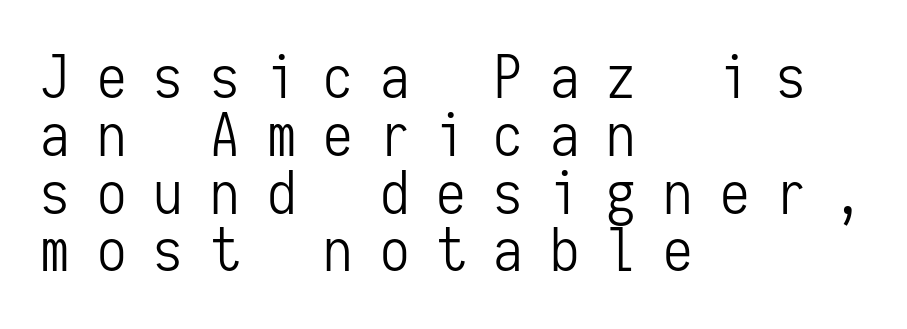
Q: Is the text bold? A: No.
Q: Is the text italic (slanted)? A: No, it is upright.
Q: Is the typeface a serif or a sans-serif typeface? A: Sans-serif.
Q: Is the text underlined? A: No.
Q: How is the paragraph aligned? A: Left-aligned.
Q: Is the spacing between letters normal or unusually wide? A: Unusually wide.
Q: Is the spacing between lines tight, normal or loose? A: Tight.
Q: Width (condensed, normal, or wide)? A: Condensed.
Q: Stroke contrast? A: Low.
Q: x-height? A: Medium.
Q: Monospaced? A: Yes.
